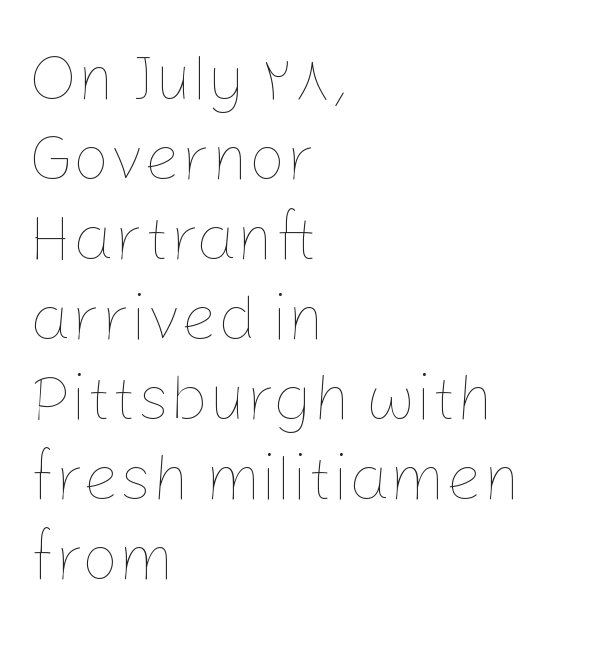
{"italic": "no", "bold": "no", "weight": "thin", "width": "normal", "stroke_contrast": "low", "x_height": "medium", "monospaced": "no", "underline": "no", "align": "left", "line_spacing_ratio": 1.23, "letter_spacing": "normal", "letter_spacing_em": 0.0, "glyph_px": 65}
